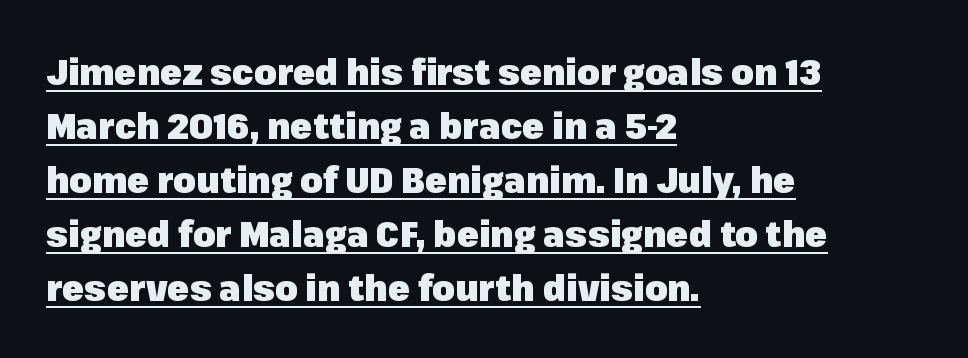
No italicization has been applied; the sample stays upright. Nope, no serifs anywhere on these letters. Emphasis is given by a line drawn under the lettering. The letters sit at their default tracking, neither squeezed nor spread. Line beginnings align vertically; line endings do not.
